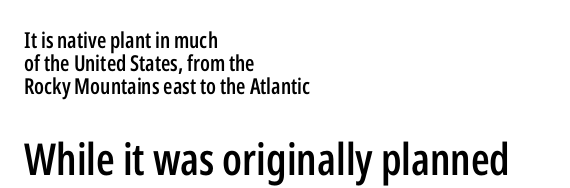
The image shows 44 px semibold, condensed sans-serif type, upright; set left-aligned, tight line spacing (1.05x), normal letter spacing, not underlined; the second (bottom) block is 2.0x larger; low stroke contrast and a medium x-height.
